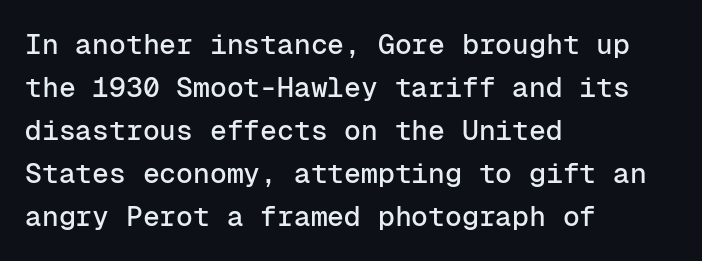
{"serif": "no", "italic": "no", "width": "normal", "stroke_contrast": "low", "x_height": "medium", "monospaced": "yes", "underline": "no", "align": "left", "line_spacing": "normal", "line_spacing_ratio": 1.54, "letter_spacing": "normal", "letter_spacing_em": 0.0, "glyph_px": 28}
